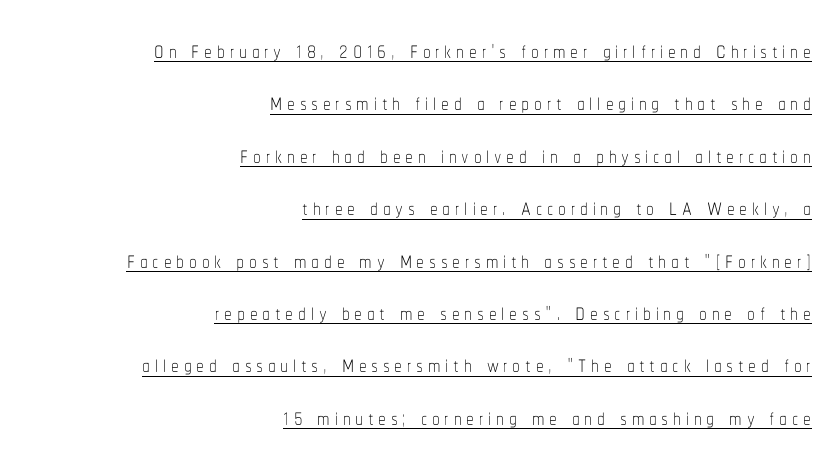
One-word summary of the alignment: right. This is roman type, the default non-slanted kind. This is underlined copy, the kind a proofreader might mark for attention. Each letter keeps its own natural width here, so spacing adapts to shape.
